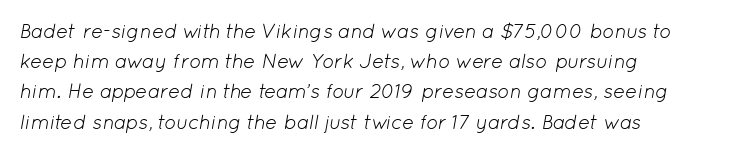
{"italic": "yes", "lean": "right", "slant_degrees": 12, "bold": "no", "underline": "no", "align": "left", "line_spacing": "normal", "line_spacing_ratio": 1.51, "letter_spacing": "normal", "letter_spacing_em": 0.0, "glyph_px": 20}
